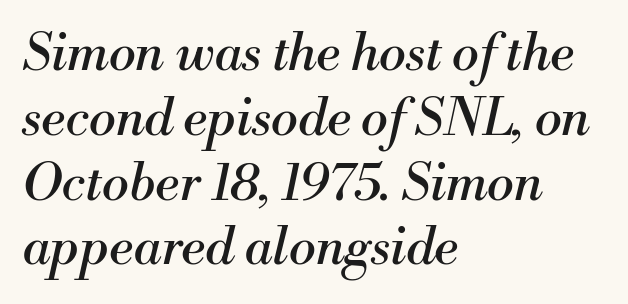
Q: Is the text bold? A: No.
Q: Is the text italic (slanted)? A: Yes, it leans right by about 13 degrees.
Q: Is the typeface a serif or a sans-serif typeface? A: Serif.
Q: Is the text underlined? A: No.
Q: How is the paragraph aligned? A: Left-aligned.
Q: Is the spacing between letters normal or unusually wide? A: Normal.
Q: Is the spacing between lines tight, normal or loose? A: Normal.
Q: Width (condensed, normal, or wide)? A: Normal.
Q: Stroke contrast? A: Medium.
Q: x-height? A: Small.
Q: Monospaced? A: No.
